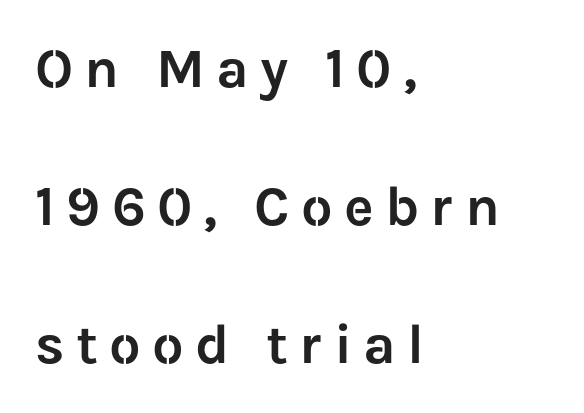
Q: Is the text italic (slanted)? A: No, it is upright.
Q: Is the typeface a serif or a sans-serif typeface? A: Sans-serif.
Q: Is the text underlined? A: No.
Q: How is the paragraph aligned? A: Left-aligned.
Q: Is the spacing between letters normal or unusually wide? A: Unusually wide.
Q: Is the spacing between lines tight, normal or loose? A: Loose.
Q: Width (condensed, normal, or wide)? A: Normal.
Q: Stroke contrast? A: Low.
Q: x-height? A: Medium.
Q: Monospaced? A: No.
